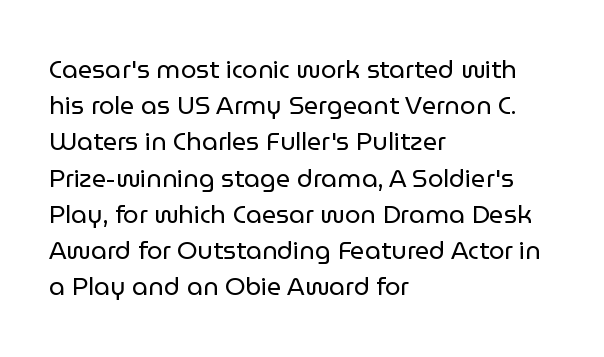
Q: Is the text bold? A: No.
Q: Is the text italic (slanted)? A: No, it is upright.
Q: Is the text underlined? A: No.
Q: How is the paragraph aligned? A: Left-aligned.
Q: Is the spacing between letters normal or unusually wide? A: Normal.
Q: Is the spacing between lines tight, normal or loose? A: Normal.
